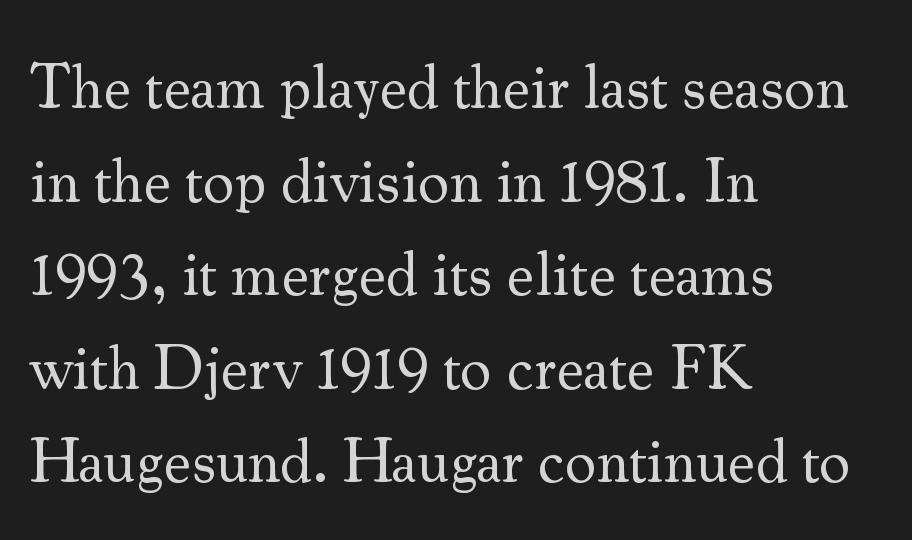
Q: Is the text bold? A: No.
Q: Is the text italic (slanted)? A: No, it is upright.
Q: Is the typeface a serif or a sans-serif typeface? A: Serif.
Q: Is the text underlined? A: No.
Q: How is the paragraph aligned? A: Left-aligned.
Q: Is the spacing between letters normal or unusually wide? A: Normal.
Q: Is the spacing between lines tight, normal or loose? A: Normal.
Q: Width (condensed, normal, or wide)? A: Normal.
Q: Stroke contrast? A: Medium.
Q: x-height? A: Small.
Q: Monospaced? A: No.
